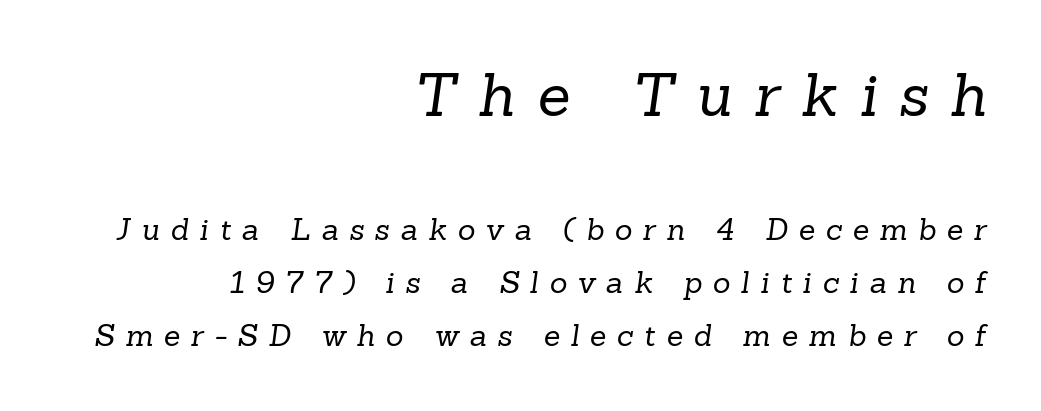
Check the space under the baseline: it is left empty. Stroke terminals: seriffed. Weight: in the light-to-regular range. Where is the straight margin? On the right. The more generous point size was reserved for the upper chunk.
